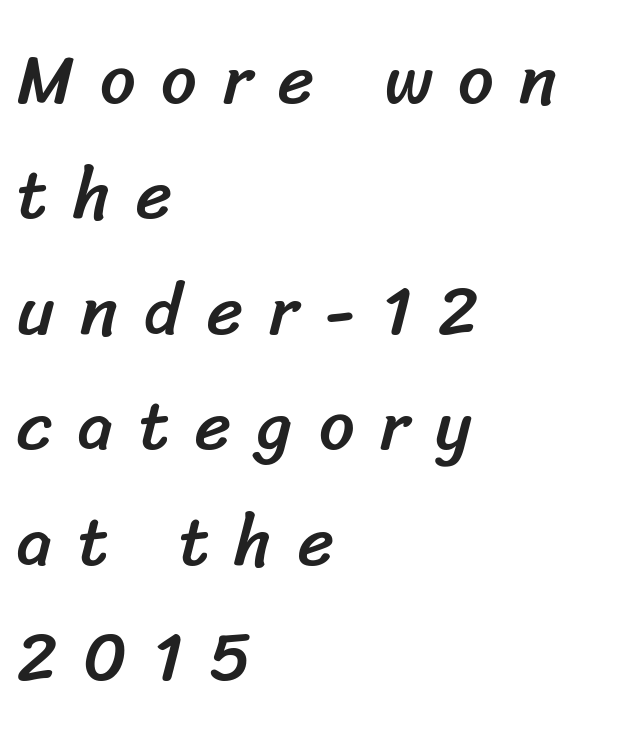
One glance says typical: line gaps are just what's usual. Decoration check: the copy has no underline. Teacher's note: observe the even left margin — that is flush-left alignment. Examine the stroke ends and you'll find no serifs. How are the letters spaced? Widely, with obvious added tracking. This sample has the flowing, uneven cadence of proportional lettering.
